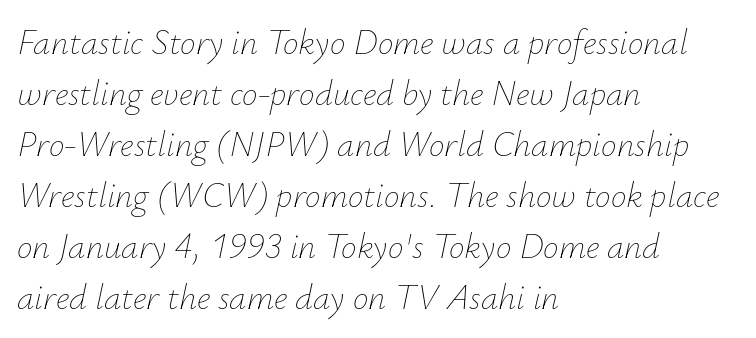
Q: Is the text bold? A: No.
Q: Is the text italic (slanted)? A: Yes, it leans right by about 12 degrees.
Q: Is the text underlined? A: No.
Q: How is the paragraph aligned? A: Left-aligned.
Q: Is the spacing between letters normal or unusually wide? A: Normal.
Q: Is the spacing between lines tight, normal or loose? A: Normal.
Q: Width (condensed, normal, or wide)? A: Normal.
Q: Stroke contrast? A: Low.
Q: x-height? A: Small.
Q: Monospaced? A: No.
